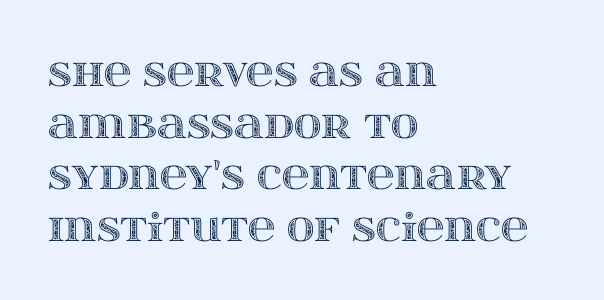
{"italic": "no", "width": "wide", "x_height": "large", "monospaced": "no", "underline": "no", "align": "left", "line_spacing": "normal", "line_spacing_ratio": 1.36, "letter_spacing": "normal", "letter_spacing_em": 0.0, "glyph_px": 38}
